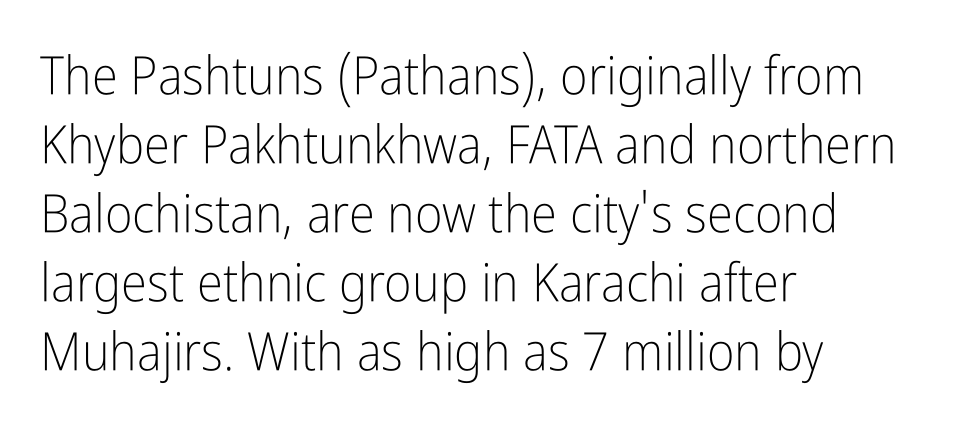
These lines were composed using upright roman letters. The paragraph has a hard left edge and a soft right edge. Regular leading. Is this a heavy cut? Hardly; it is regular or lighter.
